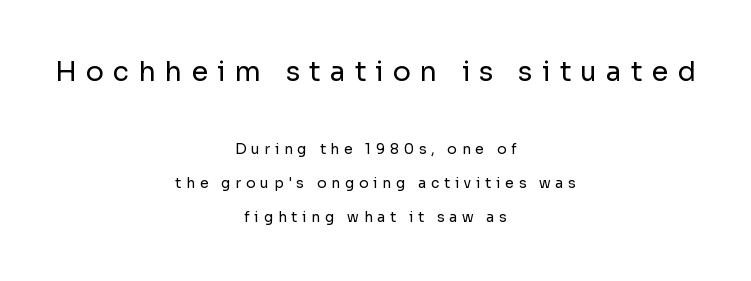
{"italic": "no", "bold": "no", "underline": "no", "align": "center", "line_spacing": "loose", "line_spacing_ratio": 2.4, "letter_spacing": "wide", "letter_spacing_em": 0.34, "larger_block": "first", "size_ratio": 1.93, "glyph_px": 27}
